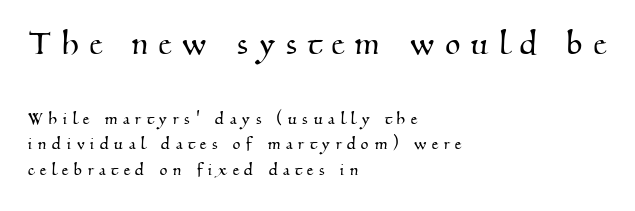
The letters advance in unequal steps, a hallmark of proportional type. In terms of letterform style, serifs are clearly present. Here the first block reads like a headline and the second like body copy. Characters follow at a spacing far wider than the type designer built in.
